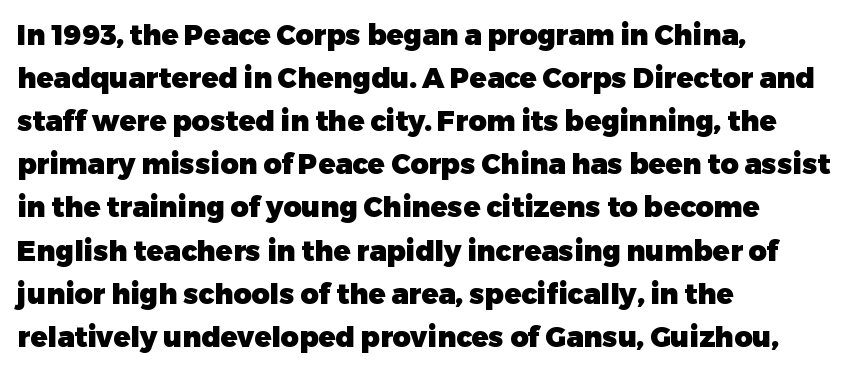
Q: Is the text bold? A: Yes.
Q: Is the text italic (slanted)? A: No, it is upright.
Q: Is the typeface a serif or a sans-serif typeface? A: Sans-serif.
Q: Is the text underlined? A: No.
Q: How is the paragraph aligned? A: Left-aligned.
Q: Is the spacing between letters normal or unusually wide? A: Normal.
Q: Is the spacing between lines tight, normal or loose? A: Normal.
Q: Width (condensed, normal, or wide)? A: Normal.
Q: Stroke contrast? A: Low.
Q: x-height? A: Medium.
Q: Monospaced? A: No.
